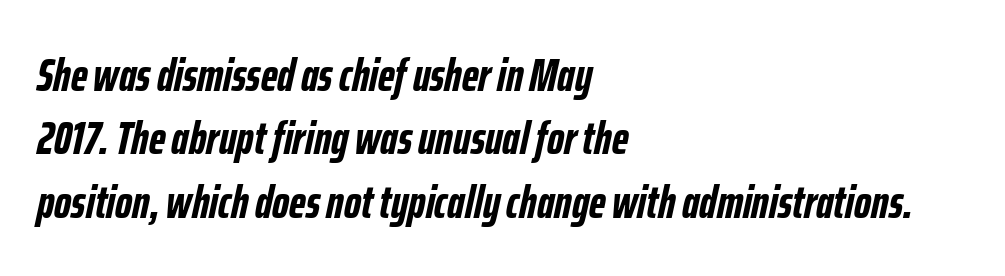
How heavy is the stroke? Heavy — this is a bold. The passage shown stacks its lines at a standard gap. Anything drawn beneath the words? Only blank space. The text carries the slant typical of an italic or oblique font. Where is the straight margin? On the left. Here the glyphs are tracked normally, forming tight word shapes.
